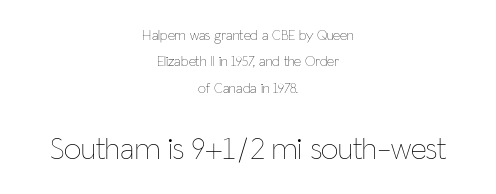
{"italic": "no", "bold": "no", "weight": "thin", "width": "condensed", "stroke_contrast": "low", "x_height": "medium", "monospaced": "no", "underline": "no", "align": "center", "line_spacing_ratio": 1.88, "letter_spacing": "normal", "letter_spacing_em": 0.0, "larger_block": "second", "size_ratio": 2.21, "glyph_px": 31}
